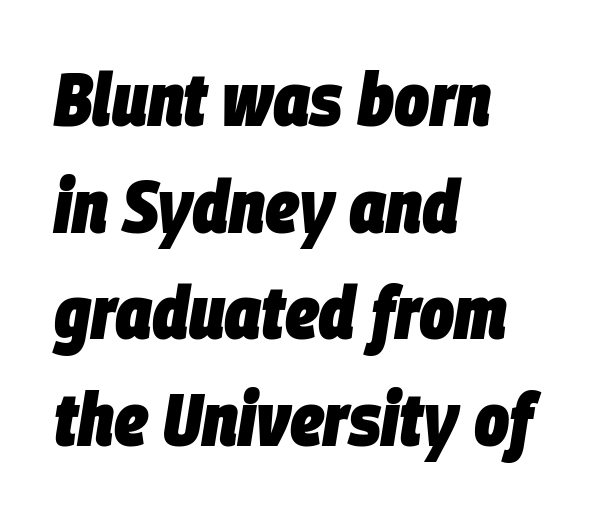
The image shows 74 px heavy, condensed type, italic (leaning right); set left-aligned, normal line spacing (1.44x), normal letter spacing, not underlined; low stroke contrast and a large x-height.
